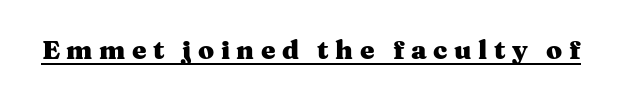
Does a line run under the words? Yes, clearly. Characters remain perfectly vertical along every line. How heavy is the stroke? Heavy — this is a bold. The letterforms stand isolated, each surrounded by extra space.
